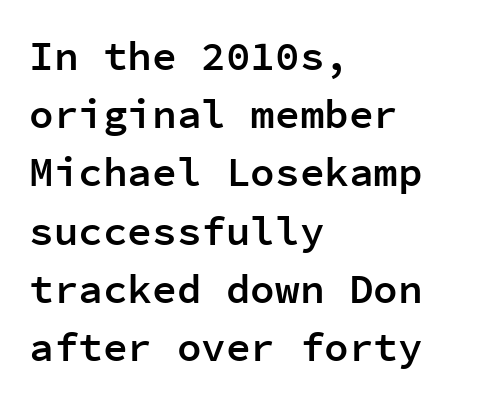
The image shows 41 px semibold sans-serif type, upright, monospaced; set left-aligned, normal line spacing (1.42x), normal letter spacing, not underlined; low stroke contrast and a medium x-height.
